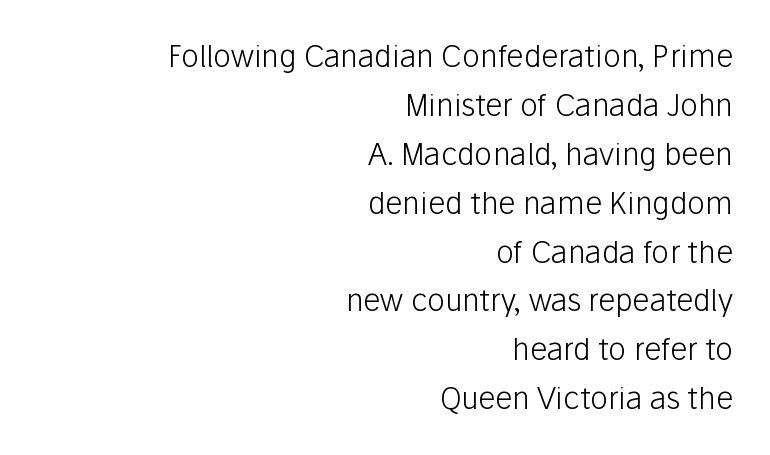
Font category for this specimen: sans-serif. The area under the type is left untouched. Visually the block forms a straight wall on the right and a jagged coastline on the left. A typesetter would call this leading conventional body-copy spacing. Is this a fixed-width face? No — the glyphs have proportional, varying widths. Stems here are at most as thick as an everyday book face.
